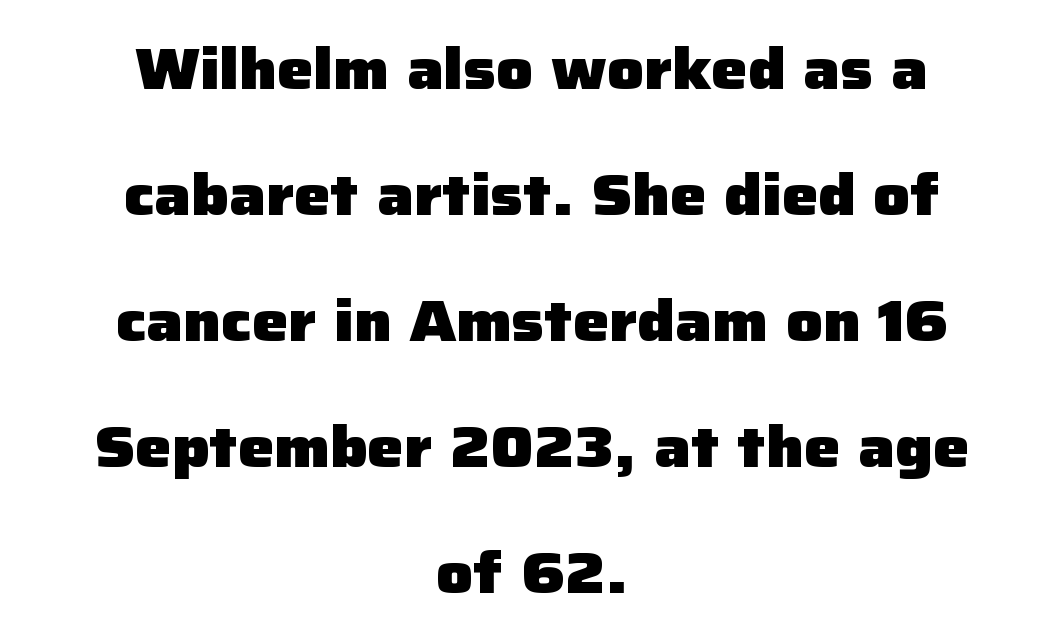
{"serif": "no", "italic": "no", "bold": "yes", "weight": "heavy", "width": "normal", "stroke_contrast": "low", "x_height": "medium", "monospaced": "no", "underline": "no", "align": "center", "line_spacing": "loose", "line_spacing_ratio": 2.21, "letter_spacing": "normal", "letter_spacing_em": 0.0, "glyph_px": 57}
